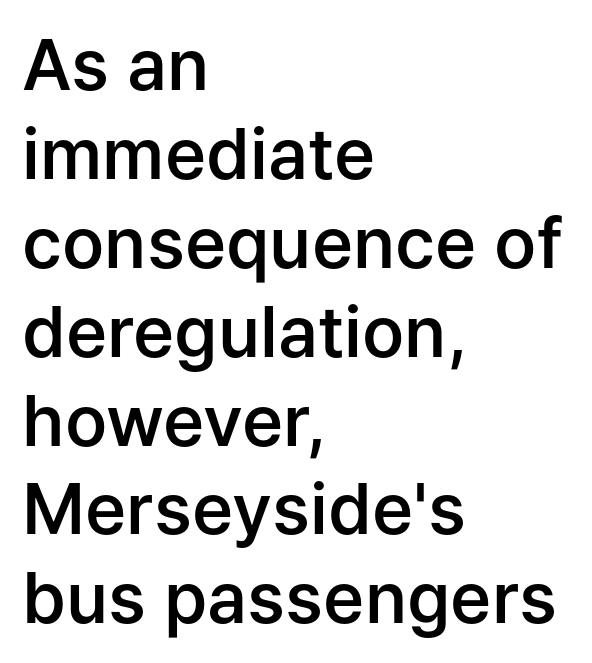
Q: Is the text bold? A: Semi-bold.
Q: Is the text italic (slanted)? A: No, it is upright.
Q: Is the typeface a serif or a sans-serif typeface? A: Sans-serif.
Q: Is the text underlined? A: No.
Q: How is the paragraph aligned? A: Left-aligned.
Q: Is the spacing between letters normal or unusually wide? A: Normal.
Q: Is the spacing between lines tight, normal or loose? A: Normal.
Q: Width (condensed, normal, or wide)? A: Normal.
Q: Stroke contrast? A: Low.
Q: x-height? A: Medium.
Q: Monospaced? A: No.
